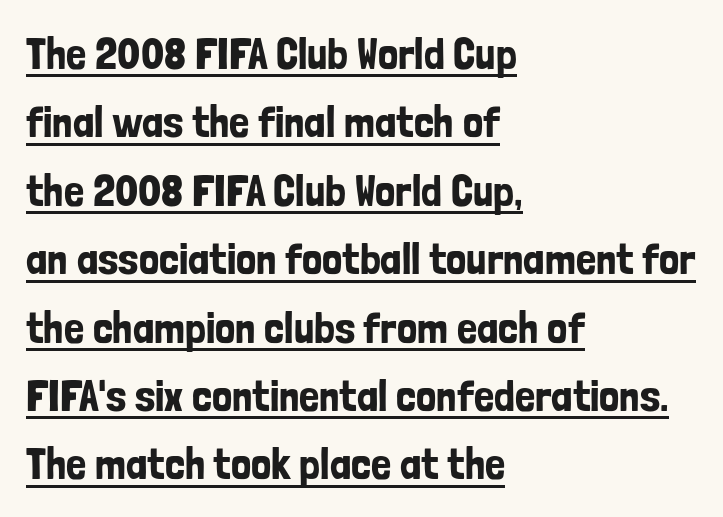
Like a heading marked for emphasis, these lines bear an underscore. This rendering leaves character spacing at its baseline value. The block of text has a typical density, with ordinary space between rows. Varying glyph widths throughout — classic text-font behaviour. What kind of face is this? One without serifs — a sans. These lines were composed using upright roman letters.
